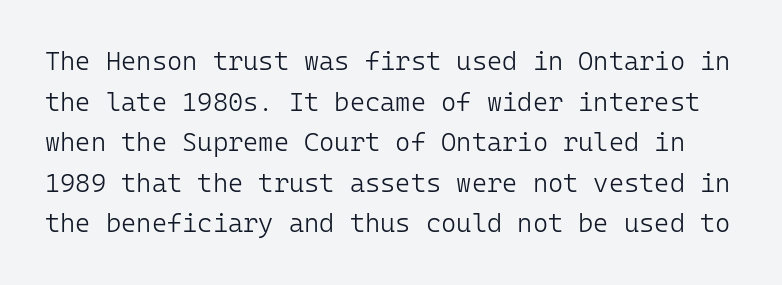
Q: Is the text bold? A: No.
Q: Is the text italic (slanted)? A: No, it is upright.
Q: Is the text underlined? A: No.
Q: Is the spacing between letters normal or unusually wide? A: Normal.
Q: Is the spacing between lines tight, normal or loose? A: Normal.
